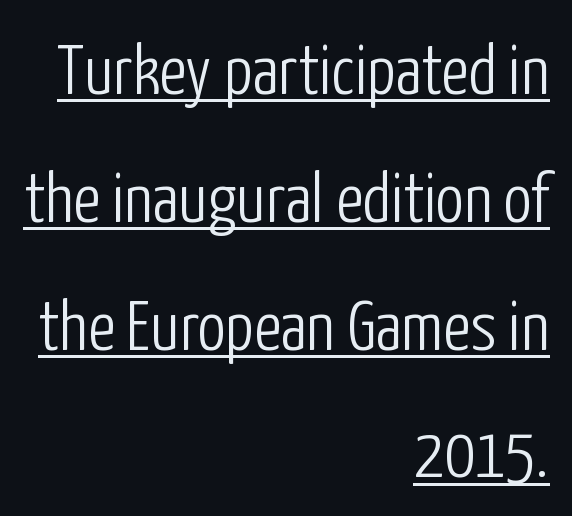
The string is rendered with underlining switched on. The setting favours the right margin, as signatures and pull-quotes sometimes do. Is the stroke heavy? The answer is a plain regular-or-lighter. Unlike a traditional serif, this face leaves its strokes unadorned. In terms of letterspacing, this is plain default setting.
